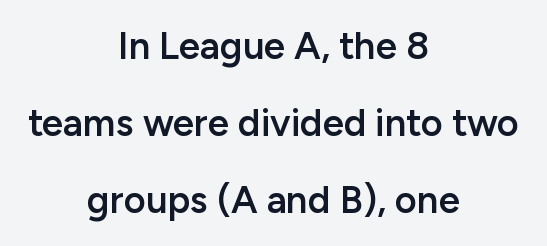
Descenders hang freely into open space. The lines in this sample share a center point and differ in where they start and stop. The font family rendered here belongs to the sans-serif group. The rendering uses a large line-height, opening up the rows.
